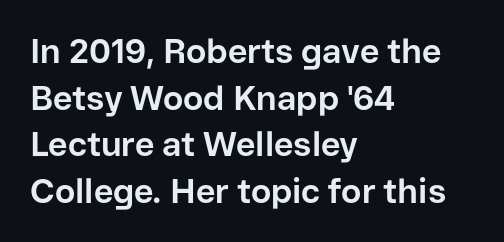
{"serif": "no", "italic": "no", "bold": "yes", "weight": "bold", "width": "normal", "stroke_contrast": "low", "x_height": "medium", "monospaced": "no", "underline": "no", "align": "left", "line_spacing": "normal", "line_spacing_ratio": 1.37, "letter_spacing": "normal", "letter_spacing_em": 0.0, "glyph_px": 34}
